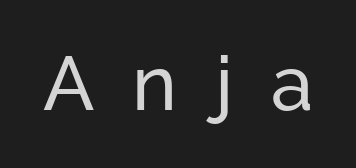
Descenders hang freely into open space. Regarding serifs, this sample does without them. Here the glyphs are tracked loosely, breaking word shapes into spaced letters. Does the lettering tilt? It doesn't — this is upright. This sample has the flowing, uneven cadence of proportional lettering.
